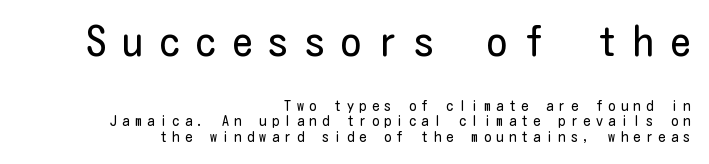
The foot of each line stays bare and open. The first block has been scaled up relative to the second. Layout note: lines flush right. The letters stand straight up with perfectly vertical stems.
